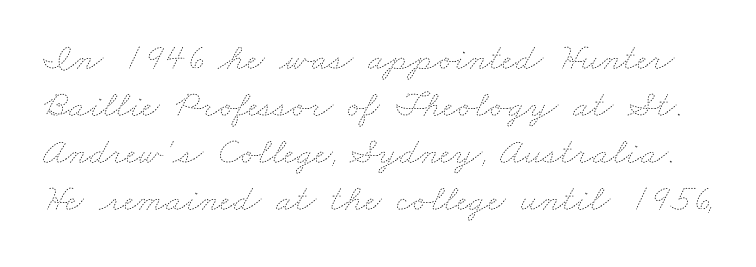
{"bold": "no", "weight": "thin", "width": "wide", "stroke_contrast": "low", "x_height": "small", "monospaced": "no", "underline": "no", "line_spacing_ratio": 1.24, "letter_spacing": "normal", "letter_spacing_em": 0.0, "glyph_px": 38}
